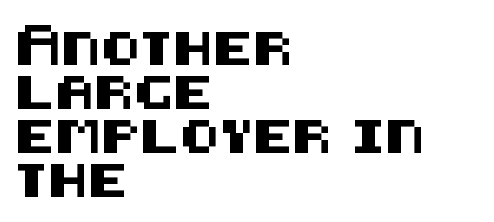
The vertical gap from one line to the next is medium. Bare-footed words on every line. Is the block centered? No — it sits flush against the left margin. A typesetter would label this face a sans. It's the straight-up-and-down kind of type.
